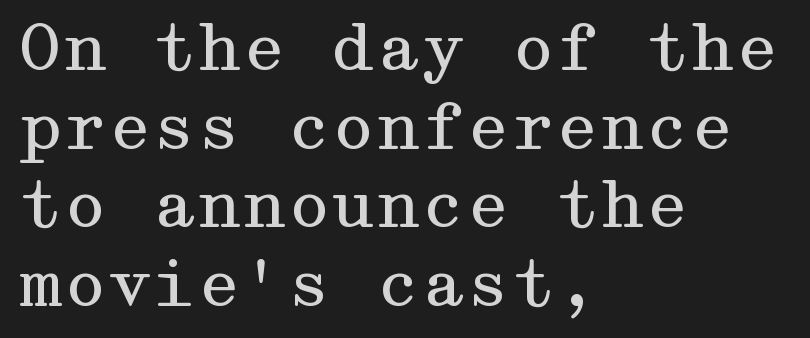
Q: Is the text bold? A: No.
Q: Is the text italic (slanted)? A: No, it is upright.
Q: Is the typeface a serif or a sans-serif typeface? A: Serif.
Q: Is the text underlined? A: No.
Q: How is the paragraph aligned? A: Left-aligned.
Q: Is the spacing between letters normal or unusually wide? A: Normal.
Q: Width (condensed, normal, or wide)? A: Wide.
Q: Stroke contrast? A: Medium.
Q: x-height? A: Medium.
